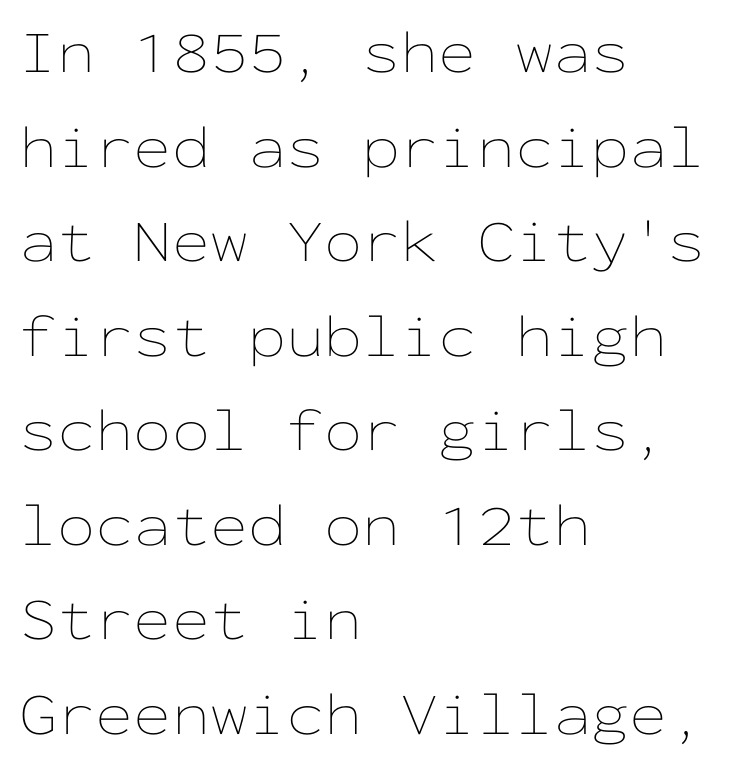
Each stroke keeps to a modest, everyday thickness or less. Unlike italic type, these characters show no tilt at all. No extra tracking has been applied to these lines. The words here are not underlined.
